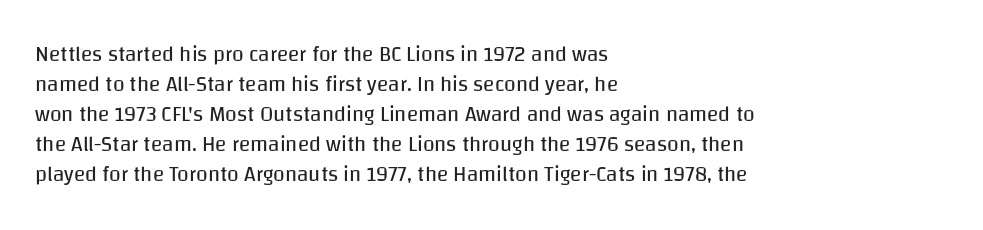
Compared with typical body copy, the letter spacing here is the same. The text block is weighted toward the left margin, trailing off unevenly rightward. The foot of each line stays bare and open. Evenly set lines give the paragraph a standard silhouette. Stroke thickness stays within the range of a standard reading face or lighter.
